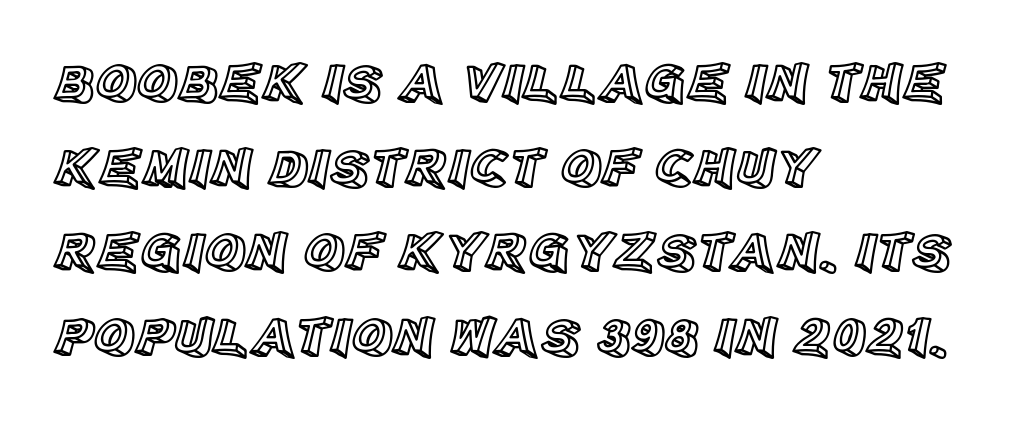
{"width": "normal", "x_height": "large", "monospaced": "no", "underline": "no", "align": "left", "line_spacing": "normal", "line_spacing_ratio": 1.51, "letter_spacing": "normal", "letter_spacing_em": 0.0, "glyph_px": 56}
